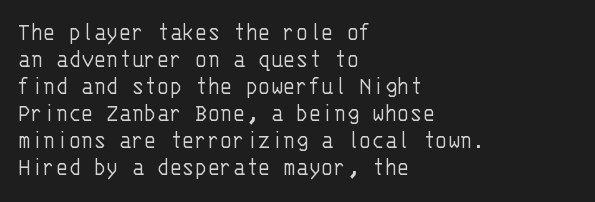
In terms of leading, this rendering errs on the cramped side. Check under the words: just untouched page. Look at the tracking — it's just the regular setting, nothing added. A typesetter would mark this as roman, not italic.
